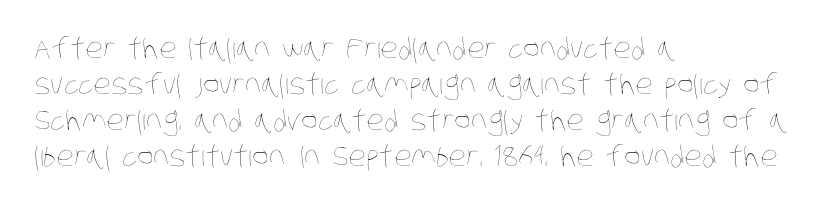
The image shows 28 px thin, condensed type; set left-aligned, normal line spacing (1.28x), normal letter spacing, not underlined; low stroke contrast and a large x-height.
